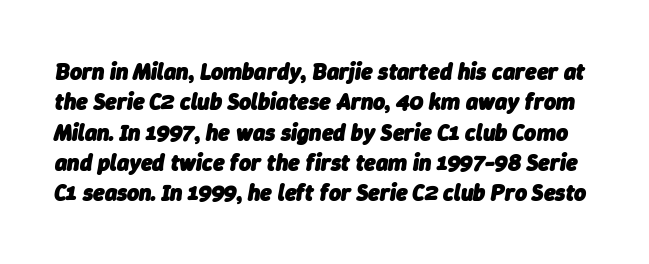
Chunky letters — that's bold for sure. Evenly set lines give the paragraph a standard silhouette. Nothing unusual about the tracking: characters are spaced as the font intends. Decoration check: the copy has no underline. An italicized treatment has been applied to the whole sample.
